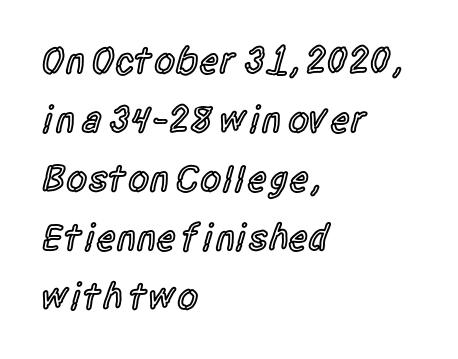
Q: Is the text bold? A: Semi-bold.
Q: Is the text italic (slanted)? A: Yes.
Q: Is the typeface a serif or a sans-serif typeface? A: Sans-serif.
Q: Is the text underlined? A: No.
Q: How is the paragraph aligned? A: Left-aligned.
Q: Is the spacing between letters normal or unusually wide? A: Normal.
Q: Is the spacing between lines tight, normal or loose? A: Normal.
Q: Width (condensed, normal, or wide)? A: Condensed.
Q: x-height? A: Large.
Q: Monospaced? A: No.
